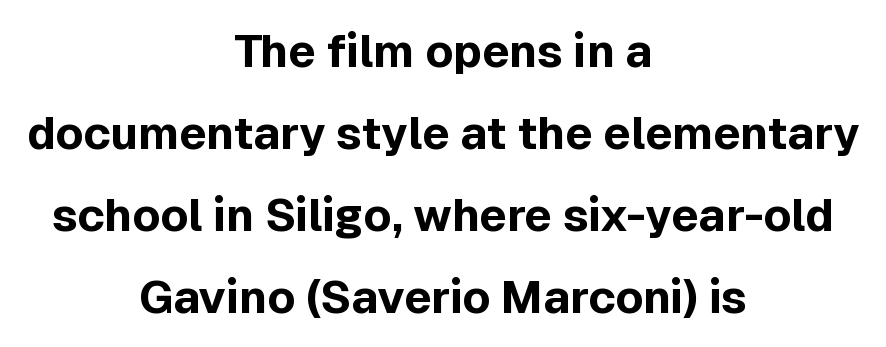
This rendering leaves character spacing at its baseline value. Strong, thick strokes mark this as bold type. Descender tails drop into unmarked territory. Is this a fixed-width face? No — the glyphs have proportional, varying widths. I'd call this a sans setting — the letters go barefoot. A typesetter would mark this as roman, not italic.
